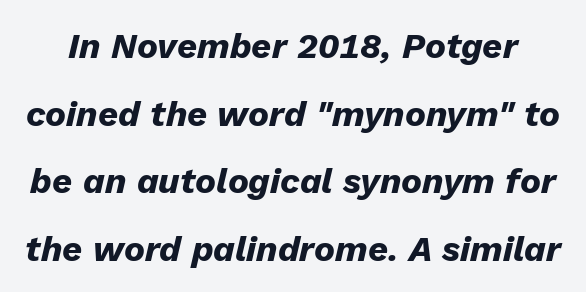
Think of a printed novel: that variable character pitch is what you see here. Characters follow at the spacing the type designer built in. The whole block is typeset with a tilt. The gap between lines stays unmarked. Interline gaps are noticeably wide in this sample.
